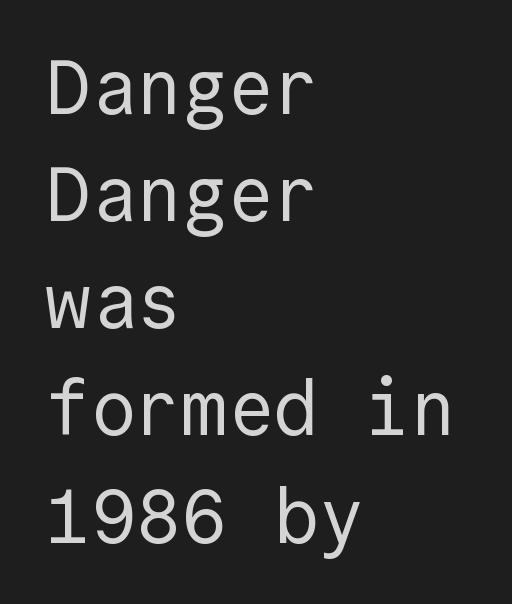
Q: Is the text bold? A: No.
Q: Is the text italic (slanted)? A: No, it is upright.
Q: Is the typeface a serif or a sans-serif typeface? A: Sans-serif.
Q: Is the text underlined? A: No.
Q: How is the paragraph aligned? A: Left-aligned.
Q: Is the spacing between letters normal or unusually wide? A: Normal.
Q: Is the spacing between lines tight, normal or loose? A: Normal.
Q: Width (condensed, normal, or wide)? A: Normal.
Q: x-height? A: Medium.
